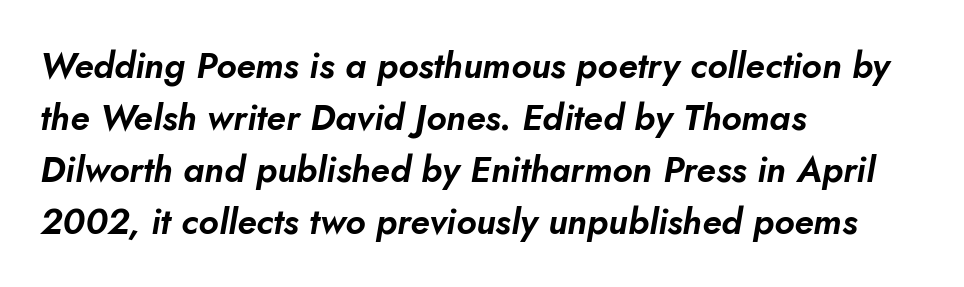
Q: Is the text italic (slanted)? A: Yes, it leans right by about 10 degrees.
Q: Is the text underlined? A: No.
Q: How is the paragraph aligned? A: Left-aligned.
Q: Is the spacing between letters normal or unusually wide? A: Normal.
Q: Is the spacing between lines tight, normal or loose? A: Normal.
Q: Width (condensed, normal, or wide)? A: Normal.
Q: Stroke contrast? A: Low.
Q: x-height? A: Small.
Q: Monospaced? A: No.
